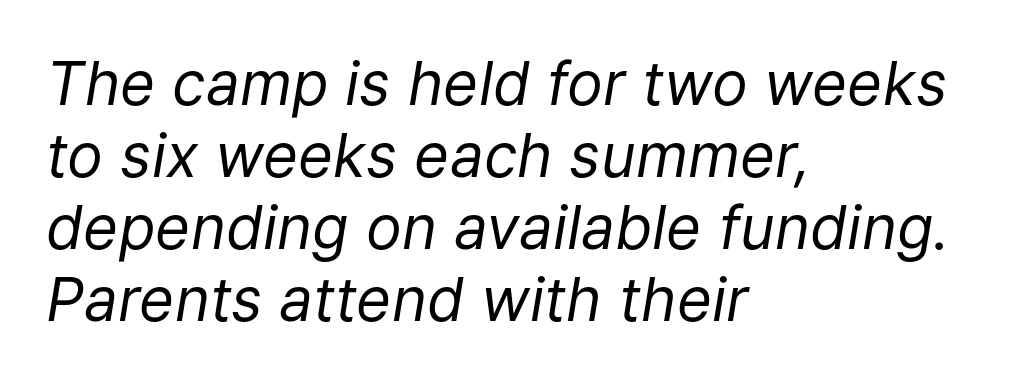
{"italic": "yes", "lean": "right", "slant_degrees": 9, "bold": "no", "weight": "regular", "width": "normal", "stroke_contrast": "low", "x_height": "medium", "monospaced": "no", "underline": "no", "align": "left", "line_spacing_ratio": 1.2, "letter_spacing": "normal", "letter_spacing_em": 0.0, "glyph_px": 60}
